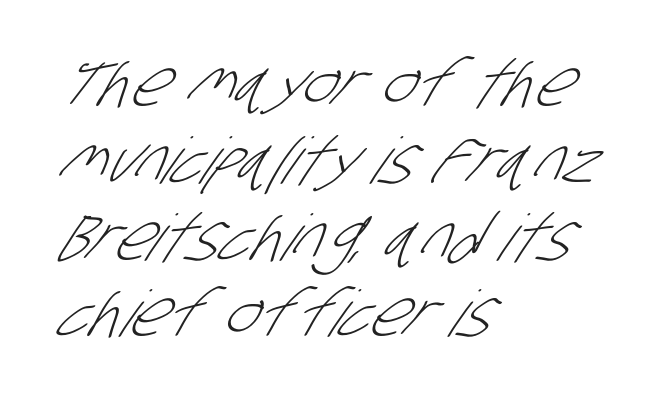
Inter-character spacing is left at the font's built-in metrics. A typesetter would call this proportional, since set widths differ per character. Unmarked baselines from the first word to the last. Are there feet on the stems? There aren't — it's a sans. The typesetting does not lean heavy: it is not bold. Leftover space on each line is placed entirely after the last word.
